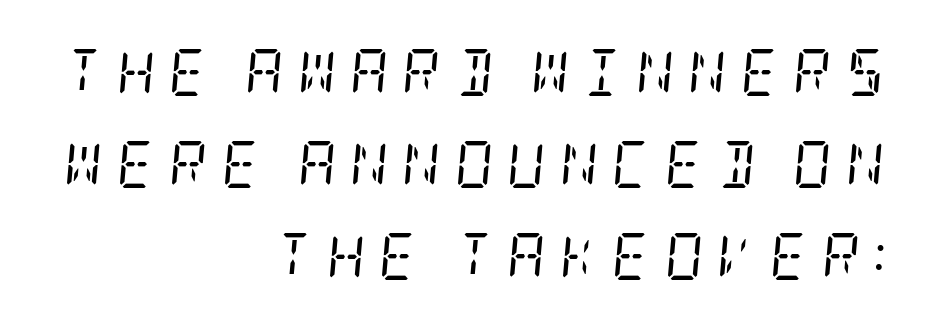
{"serif": "yes", "italic": "yes", "lean": "right", "slant_degrees": 5, "bold": "no", "weight": "regular", "width": "condensed", "stroke_contrast": "low", "x_height": "large", "underline": "no", "align": "right", "line_spacing": "loose", "line_spacing_ratio": 1.96, "letter_spacing": "wide", "letter_spacing_em": 0.3, "glyph_px": 47}
